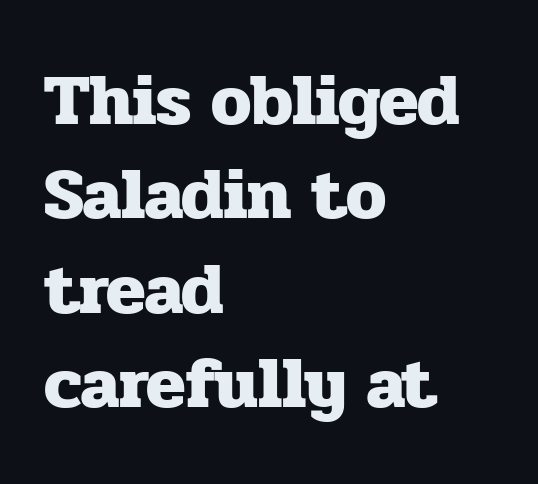
The image shows 72 px heavy serif type, upright; set left-aligned, normal line spacing (1.31x), normal letter spacing, not underlined; low stroke contrast and a medium x-height.
